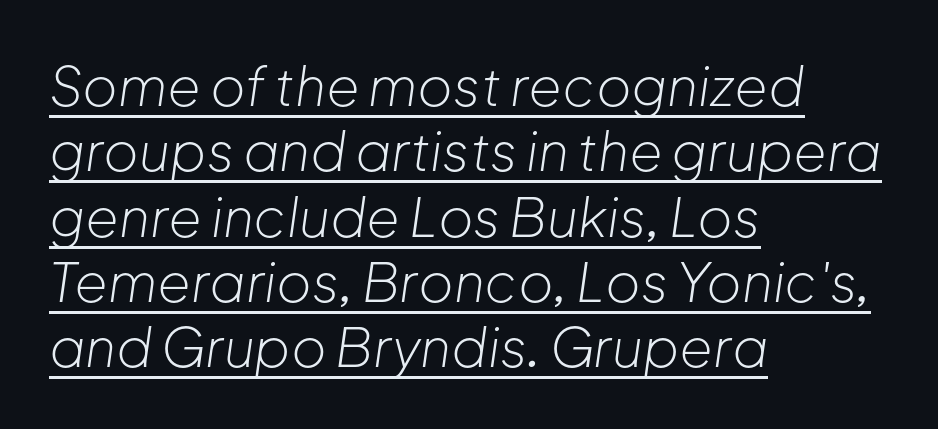
The image shows 54 px light type, italic (leaning right); set left-aligned, line spacing 1.21x, normal letter spacing, underlined; low stroke contrast and a medium x-height.
